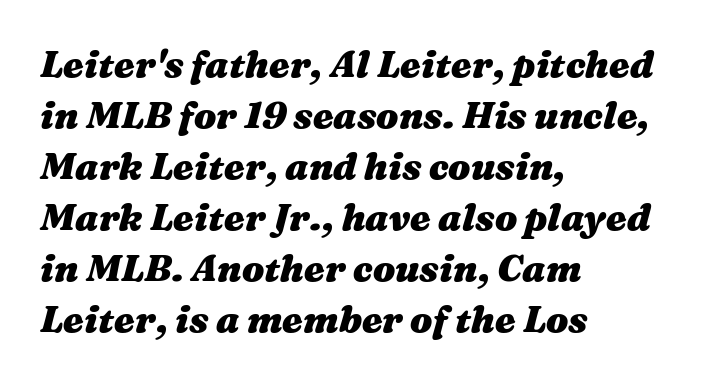
The image shows 37 px heavy, wide type, italic (leaning right); set left-aligned, normal line spacing (1.38x), normal letter spacing, not underlined; medium stroke contrast and a medium x-height.
